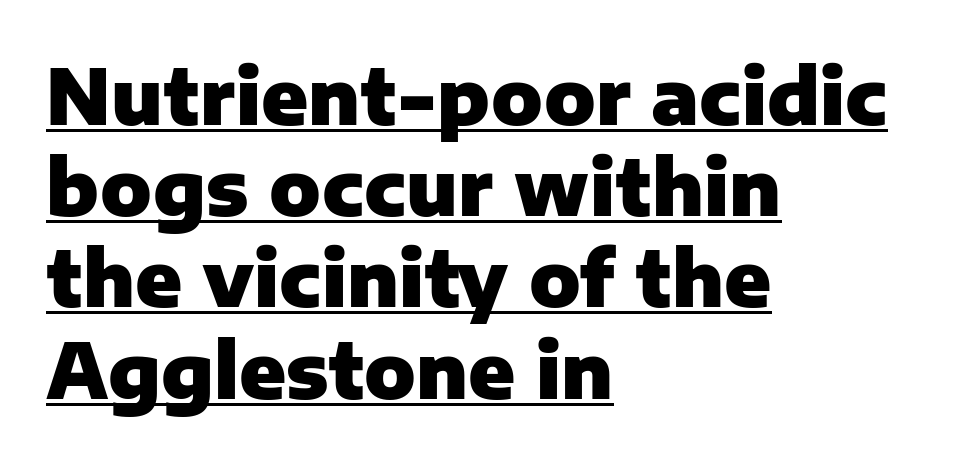
A rule runs beneath these lines of type. A dark, heavy texture on the line: the type is bold. You can tell from the bare stems that sans-serif type was used. The face used here is proportionally spaced, like ordinary book or web type.
